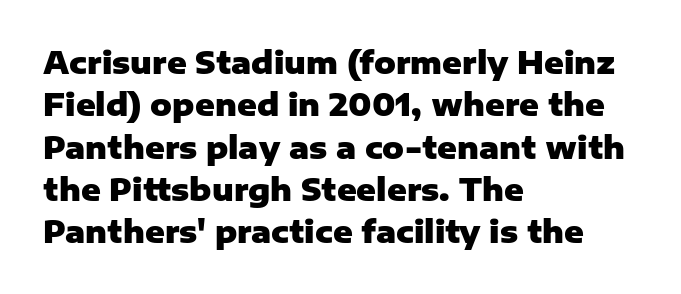
The image shows 30 px heavy sans-serif type, upright; set left-aligned, normal line spacing (1.41x), normal letter spacing, not underlined; low stroke contrast and a medium x-height.
